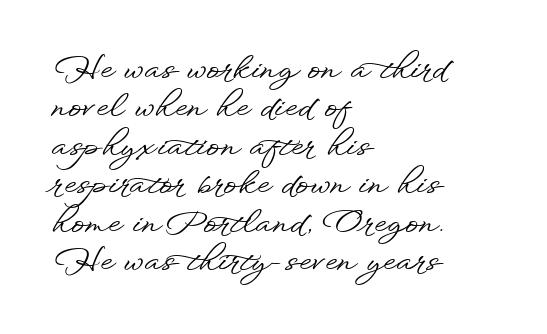
The area under the type is left untouched. The face used here is proportionally spaced, like ordinary book or web type. The letters carry no serifs — their stems end cleanly without finishing strokes. These lines are set flush left with a ragged right edge.
